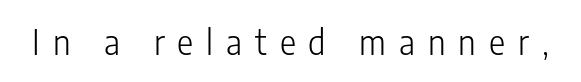
Descenders are the only things crossing below the line. Font category for this specimen: sans-serif. Each letter keeps its own natural width here, so spacing adapts to shape. Stem width sits at or under what a default text font uses. Ordinary non-slanted type is in use. Tracking value appears strongly positive — letters spread wide.
